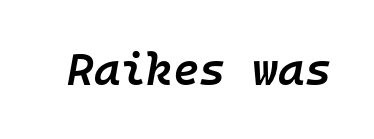
{"italic": "yes", "lean": "right", "slant_degrees": 10, "bold": "semi", "weight": "semibold", "width": "normal", "stroke_contrast": "low", "x_height": "medium", "monospaced": "yes", "underline": "no", "letter_spacing": "normal", "letter_spacing_em": 0.0, "glyph_px": 45}
